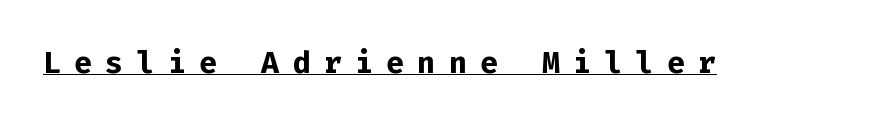
Q: Is the text bold? A: Yes.
Q: Is the text italic (slanted)? A: No, it is upright.
Q: Is the typeface a serif or a sans-serif typeface? A: Sans-serif.
Q: Is the text underlined? A: Yes.
Q: Is the spacing between letters normal or unusually wide? A: Unusually wide.
Q: Width (condensed, normal, or wide)? A: Normal.
Q: Stroke contrast? A: Low.
Q: x-height? A: Medium.
Q: Monospaced? A: Yes.
